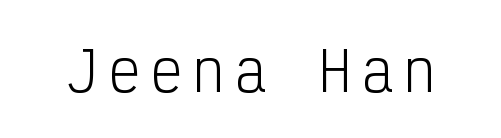
The image shows 54 px light, condensed sans-serif type, upright, monospaced; set not underlined; low stroke contrast and a medium x-height.
